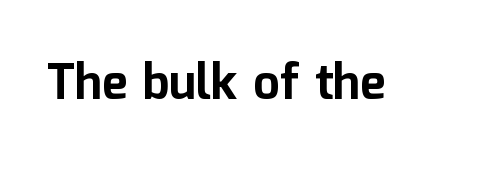
The image shows 48 px bold sans-serif type, upright; set normal letter spacing, not underlined; low stroke contrast and a medium x-height.
